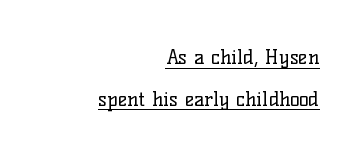
The image shows 20 px text type, upright; set right-aligned, loose line spacing (2.09x), normal letter spacing, underlined.
